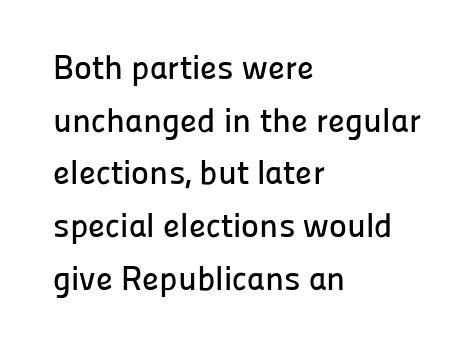
{"serif": "no", "italic": "no", "width": "normal", "stroke_contrast": "low", "x_height": "medium", "monospaced": "no", "underline": "no", "align": "left", "line_spacing": "normal", "line_spacing_ratio": 1.55, "letter_spacing": "normal", "letter_spacing_em": 0.0, "glyph_px": 34}
